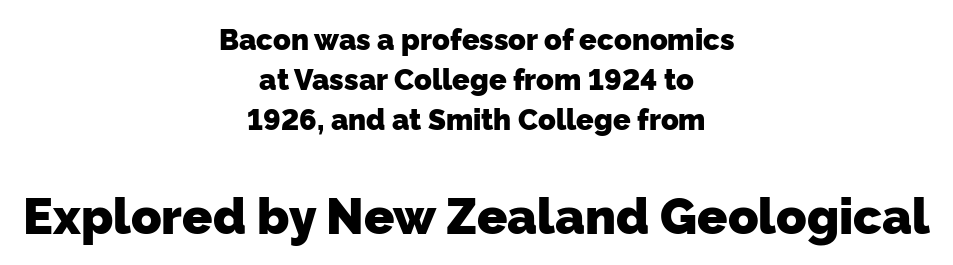
The image shows 50 px heavy sans-serif type; set centered, normal line spacing (1.38x), normal letter spacing, not underlined; the second (bottom) block is 1.72x larger; low stroke contrast and a medium x-height.
